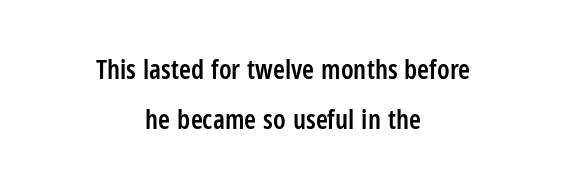
{"italic": "no", "bold": "semi", "underline": "no", "align": "center", "line_spacing_ratio": 1.84, "letter_spacing": "normal", "letter_spacing_em": 0.0, "glyph_px": 27}
